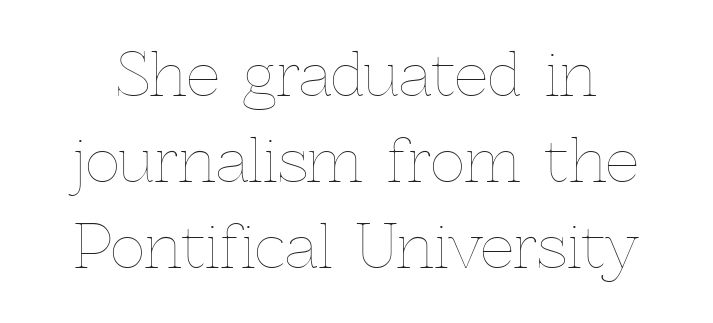
The image shows 59 px thin type, upright; set normal line spacing (1.46x), normal letter spacing, not underlined; a medium x-height.
